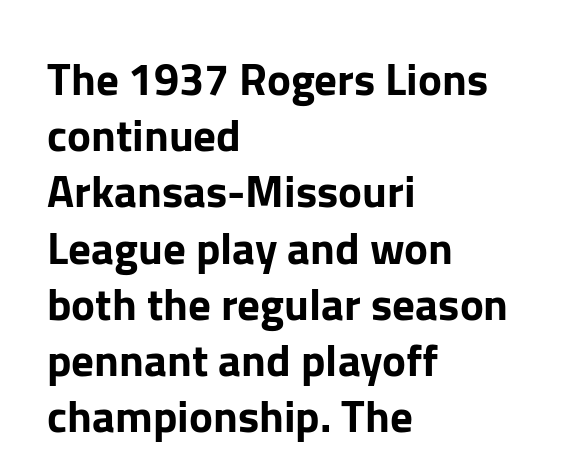
{"serif": "no", "italic": "no", "width": "normal", "stroke_contrast": "low", "x_height": "medium", "monospaced": "no", "underline": "no", "align": "left", "line_spacing": "normal", "line_spacing_ratio": 1.25, "letter_spacing": "normal", "letter_spacing_em": 0.0, "glyph_px": 45}
